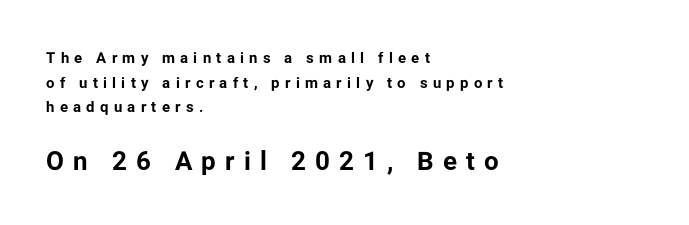
Q: Is the text bold? A: Yes.
Q: Is the text italic (slanted)? A: No, it is upright.
Q: Is the text underlined? A: No.
Q: How is the paragraph aligned? A: Left-aligned.
Q: Is the spacing between letters normal or unusually wide? A: Unusually wide.
Q: Is the spacing between lines tight, normal or loose? A: Normal.
Q: Which block of text is set in a larger size, the first (top) or the second (bottom)? A: The second (bottom) one.
